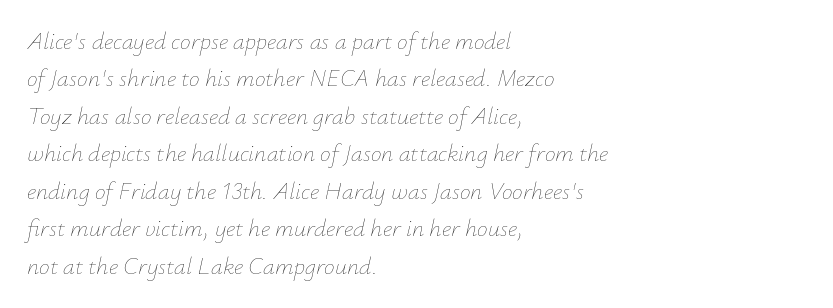
Q: Is the text bold? A: No.
Q: Is the text italic (slanted)? A: Yes, it leans right by about 12 degrees.
Q: Is the text underlined? A: No.
Q: How is the paragraph aligned? A: Left-aligned.
Q: Is the spacing between letters normal or unusually wide? A: Normal.
Q: Is the spacing between lines tight, normal or loose? A: Normal.
